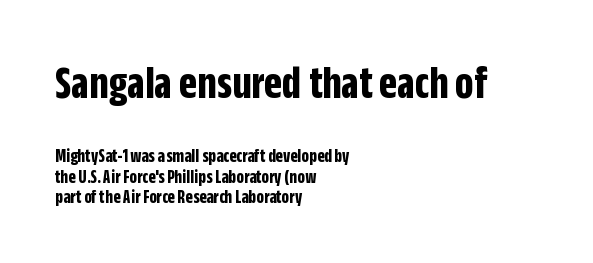
Q: Is the text bold? A: Yes.
Q: Is the text italic (slanted)? A: No, it is upright.
Q: Is the typeface a serif or a sans-serif typeface? A: Sans-serif.
Q: Is the text underlined? A: No.
Q: How is the paragraph aligned? A: Left-aligned.
Q: Is the spacing between letters normal or unusually wide? A: Normal.
Q: Is the spacing between lines tight, normal or loose? A: Tight.
Q: Which block of text is set in a larger size, the first (top) or the second (bottom)? A: The first (top) one.
Q: Width (condensed, normal, or wide)? A: Condensed.
Q: Stroke contrast? A: Low.
Q: x-height? A: Large.
Q: Monospaced? A: No.
